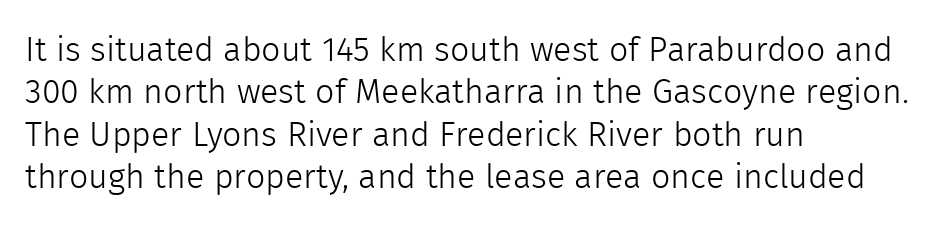
{"serif": "no", "italic": "no", "bold": "no", "weight": "light", "width": "normal", "x_height": "medium", "monospaced": "no", "underline": "no", "align": "left", "line_spacing": "normal", "line_spacing_ratio": 1.25, "letter_spacing": "normal", "letter_spacing_em": 0.0, "glyph_px": 34}
